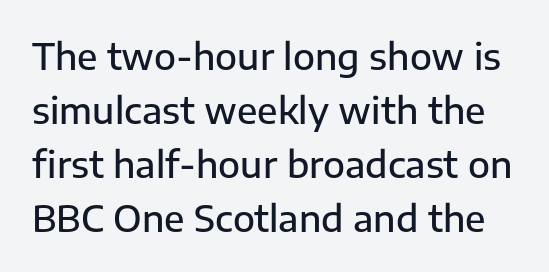
Posture: straight, roman, zero tilt. Honestly, there is no underline to notice here at all. Varying glyph widths throughout — classic text-font behaviour. Compared with an ordinary text face, these strokes are moderately heavier — a semibold.
